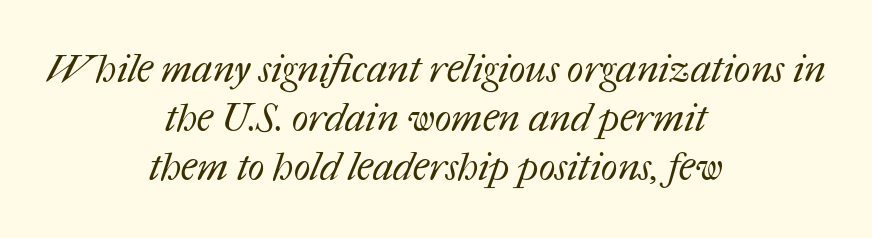
{"bold": "no", "weight": "regular", "width": "normal", "stroke_contrast": "medium", "x_height": "medium", "monospaced": "no", "underline": "no", "align": "center", "line_spacing": "normal", "line_spacing_ratio": 1.26, "letter_spacing": "normal", "letter_spacing_em": 0.0, "glyph_px": 39}
